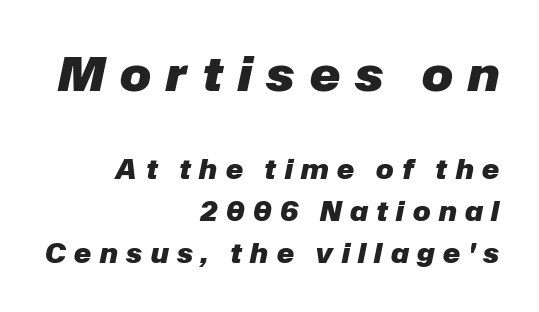
{"italic": "yes", "lean": "right", "slant_degrees": 12, "bold": "yes", "weight": "heavy", "width": "normal", "stroke_contrast": "low", "x_height": "medium", "monospaced": "no", "underline": "no", "align": "right", "line_spacing": "normal", "line_spacing_ratio": 1.6, "letter_spacing": "wide", "letter_spacing_em": 0.33, "larger_block": "first", "size_ratio": 1.77, "glyph_px": 46}
